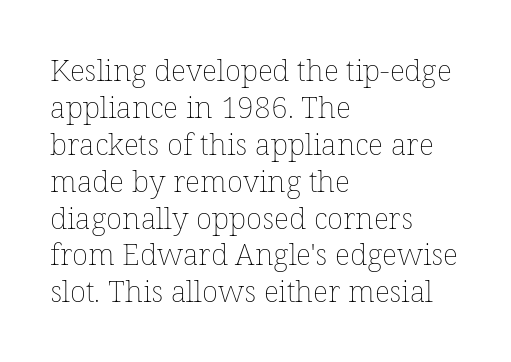
The image shows 30 px thin type, upright; set left-aligned, line spacing 1.23x, normal letter spacing, not underlined; low stroke contrast and a medium x-height.
